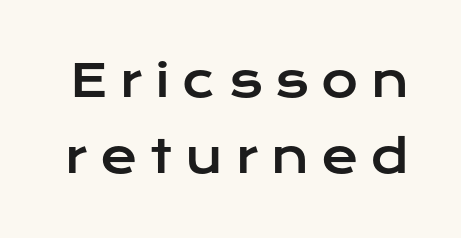
Q: Is the text italic (slanted)? A: No, it is upright.
Q: Is the typeface a serif or a sans-serif typeface? A: Sans-serif.
Q: Is the text underlined? A: No.
Q: Is the spacing between letters normal or unusually wide? A: Unusually wide.
Q: Is the spacing between lines tight, normal or loose? A: Normal.
Q: Width (condensed, normal, or wide)? A: Wide.
Q: Stroke contrast? A: Low.
Q: x-height? A: Medium.
Q: Monospaced? A: No.
